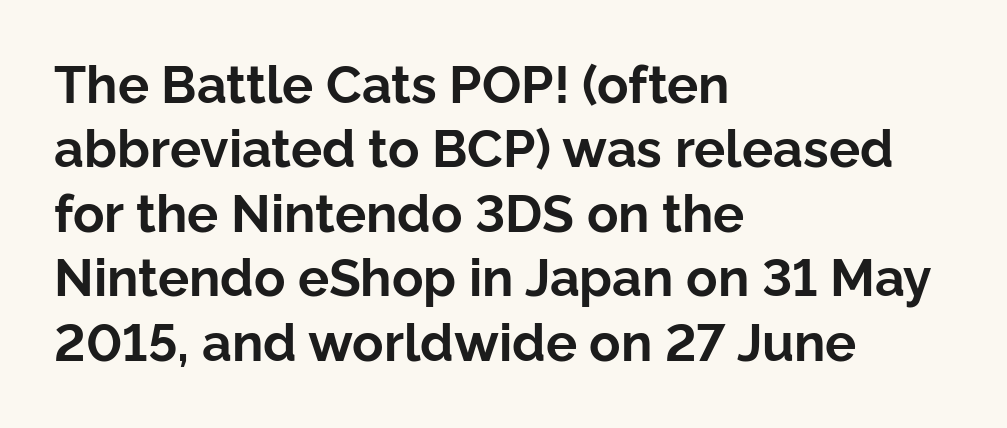
The image shows 52 px bold sans-serif type, upright; set left-aligned, line spacing 1.24x, normal letter spacing, not underlined; low stroke contrast and a medium x-height.
